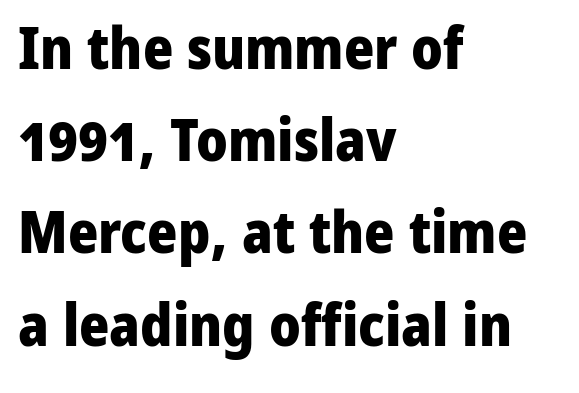
{"serif": "no", "italic": "no", "bold": "yes", "weight": "heavy", "width": "normal", "stroke_contrast": "low", "x_height": "medium", "monospaced": "no", "underline": "no", "align": "left", "line_spacing": "normal", "line_spacing_ratio": 1.59, "letter_spacing": "normal", "letter_spacing_em": 0.0, "glyph_px": 58}
